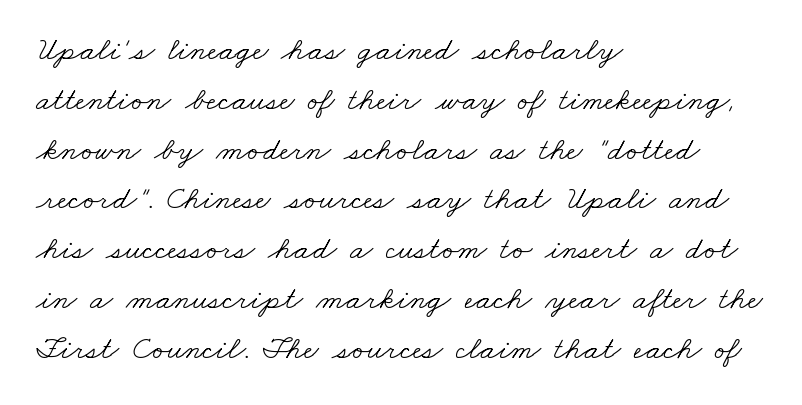
Q: Is the text bold? A: No.
Q: Is the typeface a serif or a sans-serif typeface? A: Serif.
Q: Is the text underlined? A: No.
Q: How is the paragraph aligned? A: Left-aligned.
Q: Is the spacing between letters normal or unusually wide? A: Normal.
Q: Is the spacing between lines tight, normal or loose? A: Normal.
Q: Width (condensed, normal, or wide)? A: Wide.
Q: Stroke contrast? A: Low.
Q: x-height? A: Small.
Q: Monospaced? A: No.
